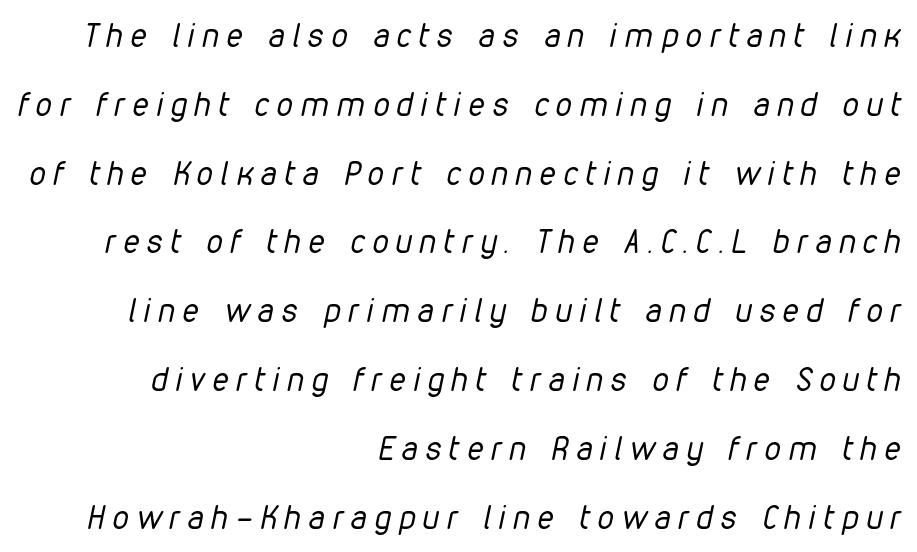
The weight tops out at a normal text grade. Note the varied advance widths — an 'i' is clearly narrower than an 'm'. The font's italic variant was chosen for this text. In terms of letterspacing, this is a distinctly airy, spread setting. Right-aligned paragraph, ragged on the left.
